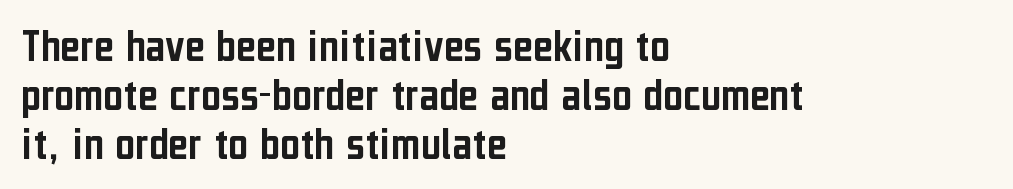
The typesetter chose a ragged-right arrangement here. Check the space under the baseline: it is left empty. These lines are rendered in a variable-pitch font. Students, observe: this is what under-led, compact text looks like. Observe the absence of serifs on each vertical stroke in this sample.
